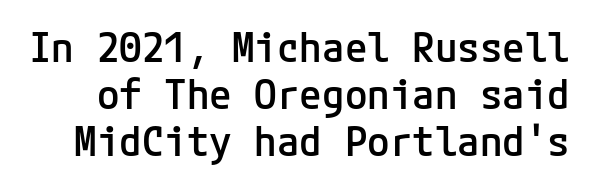
{"serif": "no", "italic": "no", "bold": "semi", "weight": "semibold", "width": "normal", "stroke_contrast": "low", "x_height": "medium", "underline": "no", "line_spacing": "tight", "line_spacing_ratio": 1.15, "letter_spacing": "normal", "letter_spacing_em": 0.0, "glyph_px": 41}
